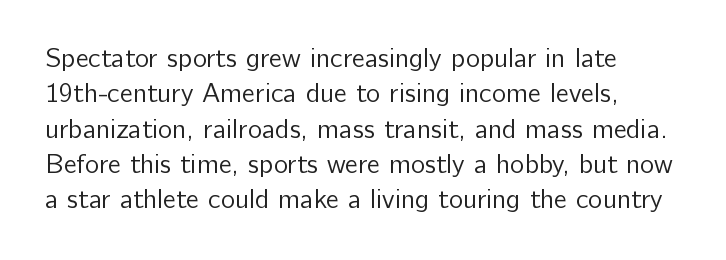
The image shows 27 px text type, upright; set left-aligned, normal line spacing (1.31x), normal letter spacing, not underlined.
